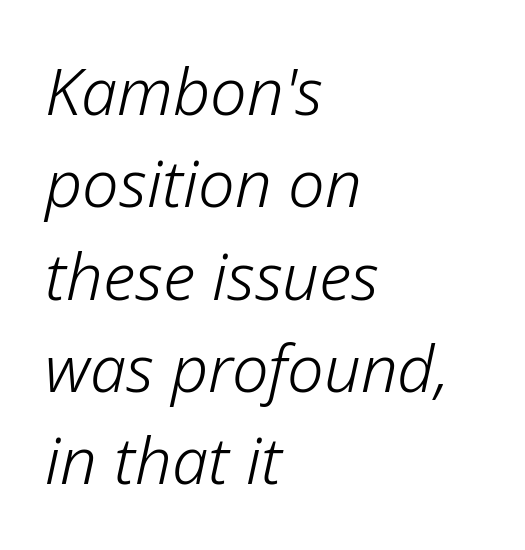
Posture: slanted. This block has exactly the height ordinary leading produces. Is the letter spacing exaggerated? No — it looks like the ordinary default. Think of a printed novel: that variable character pitch is what you see here. Short and long lines alike share a common starting point at left.
